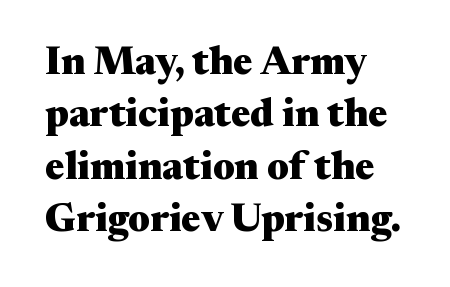
Decoration check: the copy has no underline. Spacing verdict: proportional, widths tailored to each character. This is roman type, the default non-slanted kind. Font category for this specimen: serif.
